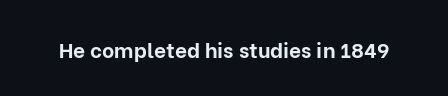
The letterforms sit shoulder to shoulder at normal distance. These lines were composed using upright roman letters. Check the space under the baseline: it is left empty. The sample has been set heavy, in full bold.
